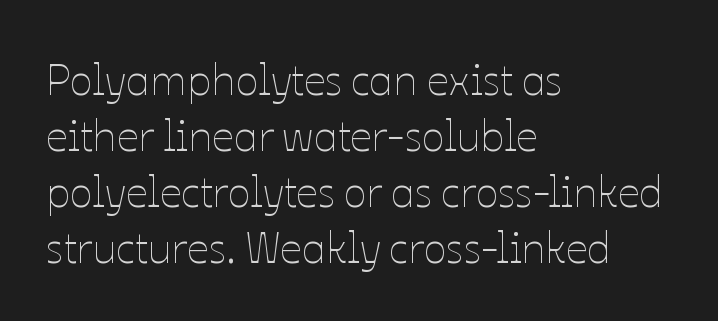
The image shows 43 px thin type, upright; set left-aligned, normal line spacing (1.3x), normal letter spacing, not underlined; low stroke contrast and a medium x-height.
